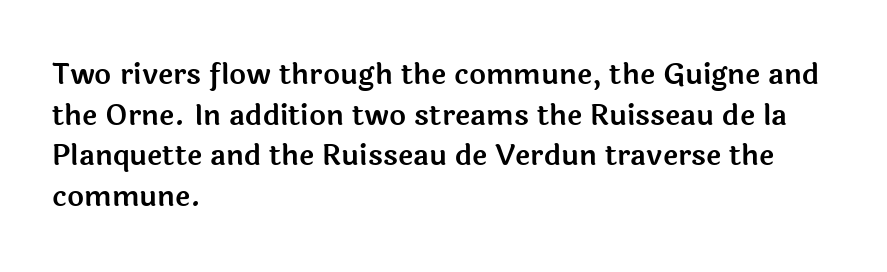
Q: Is the text italic (slanted)? A: No, it is upright.
Q: Is the typeface a serif or a sans-serif typeface? A: Sans-serif.
Q: Is the text underlined? A: No.
Q: How is the paragraph aligned? A: Left-aligned.
Q: Is the spacing between letters normal or unusually wide? A: Normal.
Q: Is the spacing between lines tight, normal or loose? A: Normal.
Q: Width (condensed, normal, or wide)? A: Normal.
Q: x-height? A: Medium.
Q: Monospaced? A: No.
